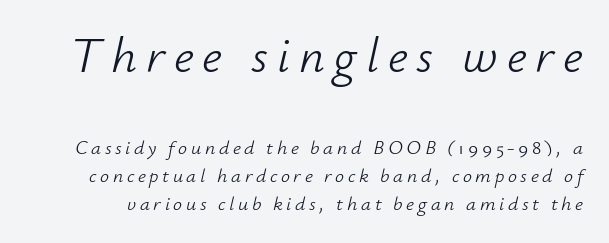
The image shows 50 px light type, italic (leaning right); set normal line spacing (1.39x), not underlined; the first (top) block is 2.5x larger; low stroke contrast and a small x-height.
